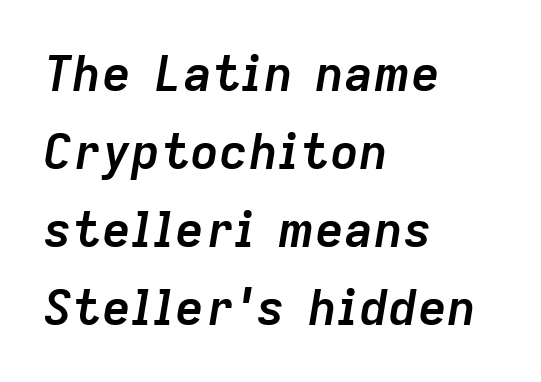
The image shows 49 px semibold type, italic (leaning right); set left-aligned, normal line spacing (1.59x), normal letter spacing, not underlined; low stroke contrast and a medium x-height.
